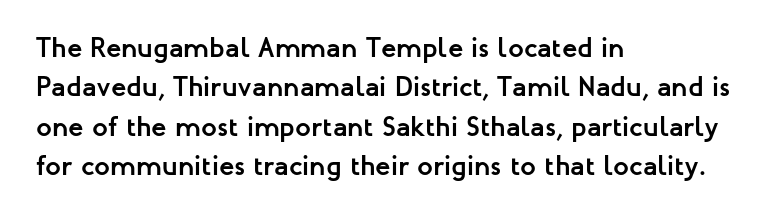
The image shows 28 px semibold sans-serif type, upright; set left-aligned, normal line spacing (1.41x), normal letter spacing, not underlined; low stroke contrast and a medium x-height.
